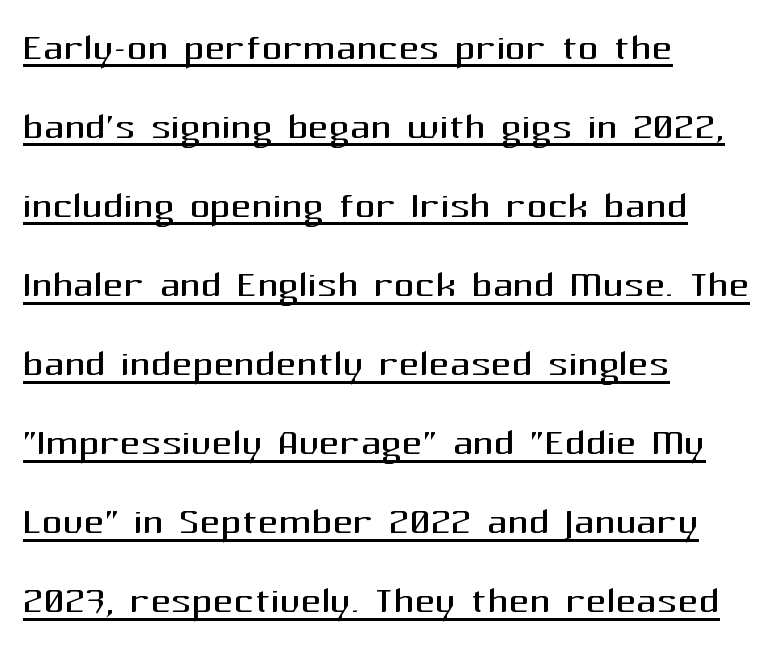
{"serif": "no", "italic": "no", "bold": "no", "weight": "regular", "width": "normal", "stroke_contrast": "medium", "x_height": "medium", "monospaced": "no", "underline": "yes", "align": "left", "line_spacing": "normal", "line_spacing_ratio": 1.55, "letter_spacing": "normal", "letter_spacing_em": 0.0, "glyph_px": 51}
